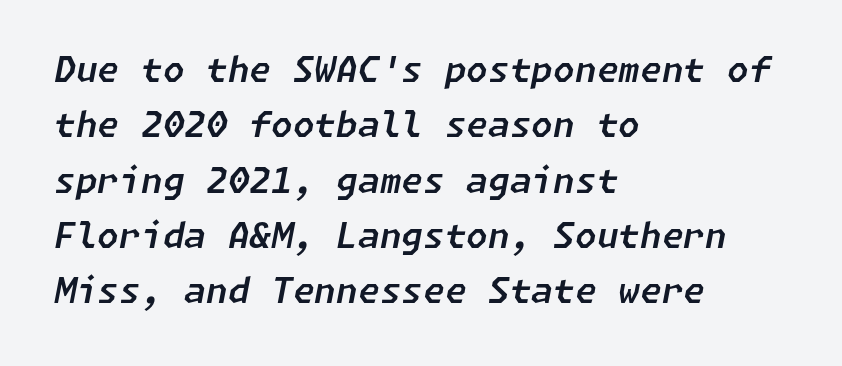
The image shows 35 px text type, italic (leaning right); set left-aligned, normal line spacing (1.58x), normal letter spacing, not underlined; low stroke contrast and a medium x-height.
